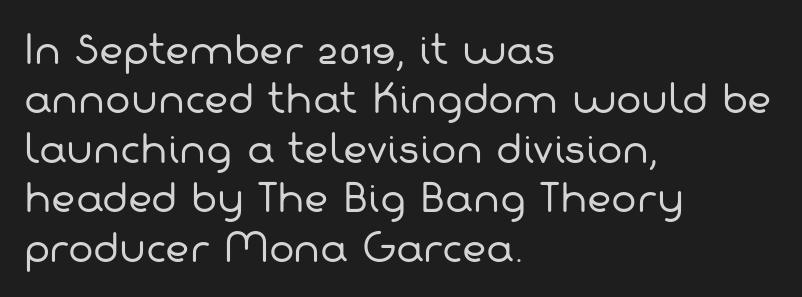
{"serif": "no", "bold": "no", "weight": "regular", "width": "normal", "stroke_contrast": "low", "x_height": "medium", "monospaced": "no", "underline": "no", "align": "left", "line_spacing": "normal", "line_spacing_ratio": 1.3, "letter_spacing": "normal", "letter_spacing_em": 0.0, "glyph_px": 38}
